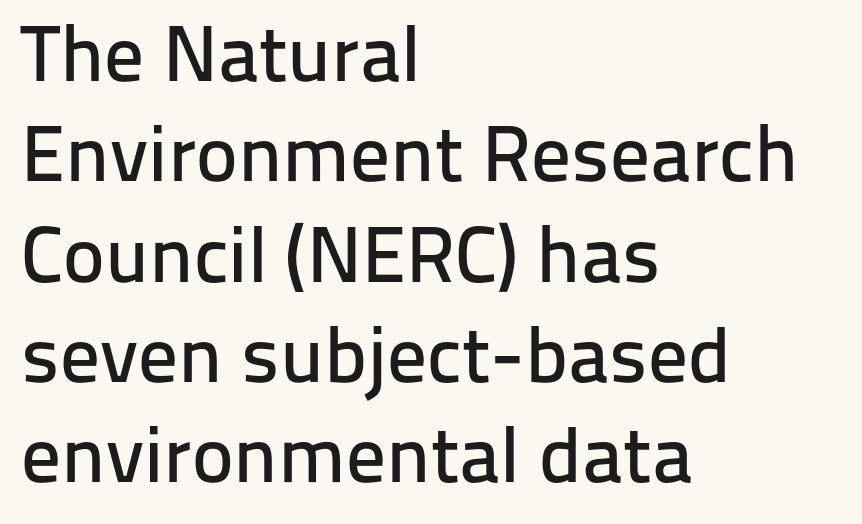
Q: Is the text italic (slanted)? A: No, it is upright.
Q: Is the typeface a serif or a sans-serif typeface? A: Sans-serif.
Q: Is the text underlined? A: No.
Q: How is the paragraph aligned? A: Left-aligned.
Q: Is the spacing between letters normal or unusually wide? A: Normal.
Q: Is the spacing between lines tight, normal or loose? A: Normal.
Q: Width (condensed, normal, or wide)? A: Normal.
Q: Stroke contrast? A: Low.
Q: x-height? A: Medium.
Q: Monospaced? A: No.
